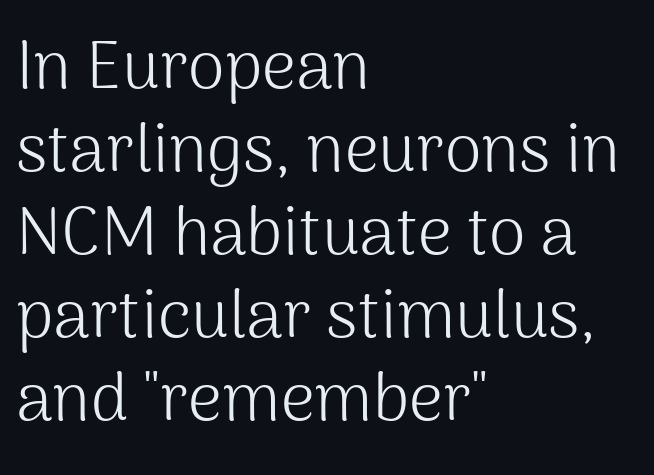
The image shows 67 px light sans-serif type, upright; set left-aligned, line spacing 1.24x, normal letter spacing, not underlined; medium stroke contrast and a medium x-height.
